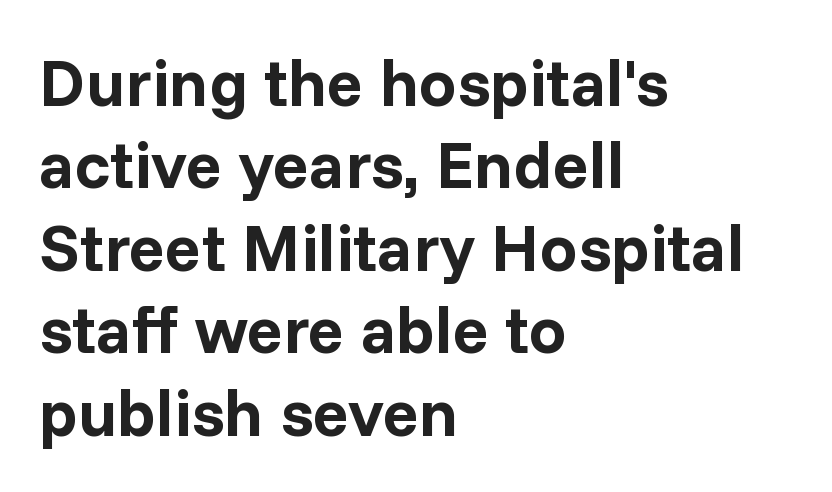
Q: Is the text bold? A: Yes.
Q: Is the text italic (slanted)? A: No, it is upright.
Q: Is the typeface a serif or a sans-serif typeface? A: Sans-serif.
Q: Is the text underlined? A: No.
Q: How is the paragraph aligned? A: Left-aligned.
Q: Is the spacing between letters normal or unusually wide? A: Normal.
Q: Width (condensed, normal, or wide)? A: Normal.
Q: Stroke contrast? A: Low.
Q: x-height? A: Medium.
Q: Monospaced? A: No.
